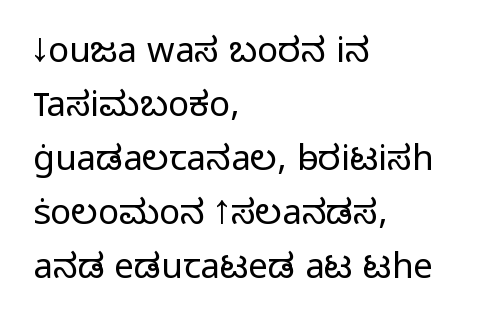
{"serif": "no", "italic": "no", "bold": "no", "weight": "light", "width": "normal", "stroke_contrast": "low", "x_height": "medium", "monospaced": "no", "underline": "no", "align": "left", "line_spacing": "normal", "line_spacing_ratio": 1.54, "letter_spacing": "normal", "letter_spacing_em": 0.0, "glyph_px": 35}
